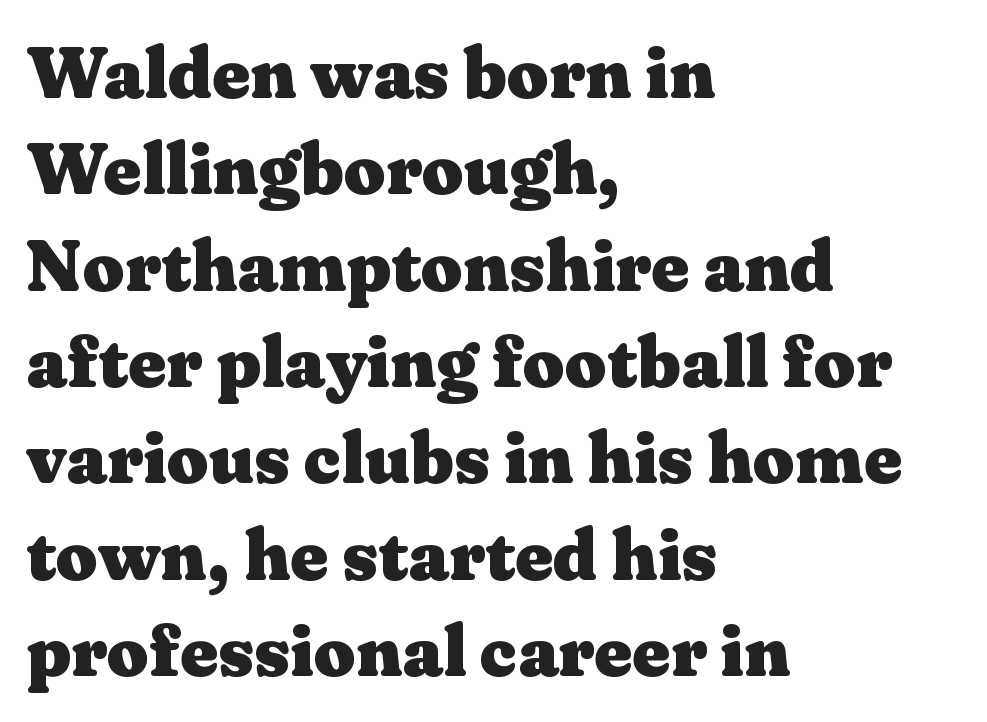
How are the letters spaced? Ordinarily, with no added tracking. Compared with an ordinary text face, these strokes are far heavier — a full bold. These lines stack with their left ends in a neat column. Yep, those are serifs on the letters. The strip under each line holds only bare page. These lines were composed using upright roman letters.
